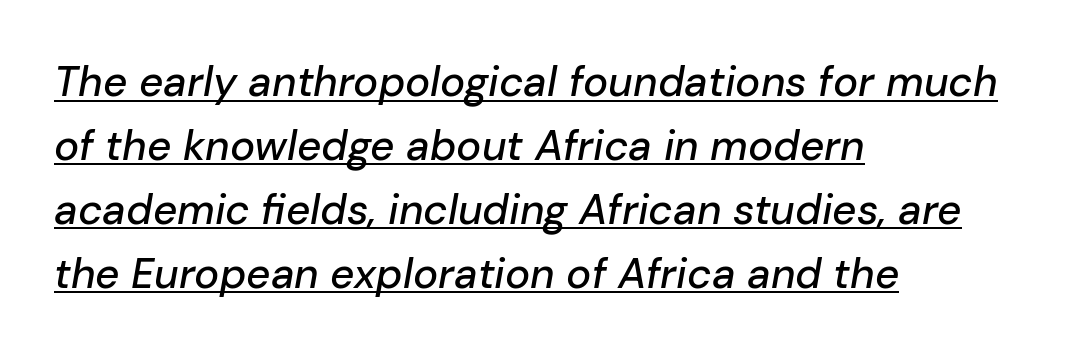
Q: Is the text italic (slanted)? A: Yes, it leans right by about 10 degrees.
Q: Is the text underlined? A: Yes.
Q: How is the paragraph aligned? A: Left-aligned.
Q: Is the spacing between letters normal or unusually wide? A: Normal.
Q: Is the spacing between lines tight, normal or loose? A: Normal.
Q: Width (condensed, normal, or wide)? A: Normal.
Q: Stroke contrast? A: Low.
Q: x-height? A: Medium.
Q: Monospaced? A: No.
